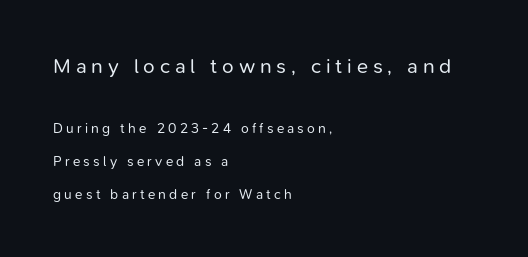
The typography opts for an upright posture over an oblique one. Tracking here is generous; glyphs stand well apart from one another. Compare the two chunks: the upper has the greater cap height. Does the leading feel generous? Absolutely, it's lavish. Plain, unruled lines of type. Visually the block forms a straight wall on the left and a jagged coastline on the right.
